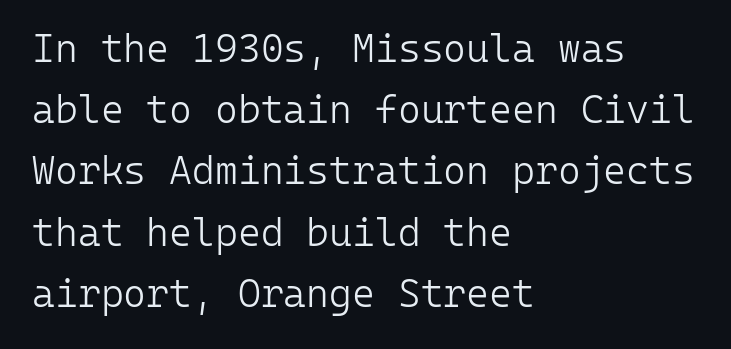
Q: Is the text bold? A: No.
Q: Is the text italic (slanted)? A: No, it is upright.
Q: Is the typeface a serif or a sans-serif typeface? A: Sans-serif.
Q: Is the text underlined? A: No.
Q: How is the paragraph aligned? A: Left-aligned.
Q: Is the spacing between letters normal or unusually wide? A: Normal.
Q: Is the spacing between lines tight, normal or loose? A: Normal.
Q: Width (condensed, normal, or wide)? A: Normal.
Q: Stroke contrast? A: Low.
Q: x-height? A: Medium.
Q: Monospaced? A: Yes.
